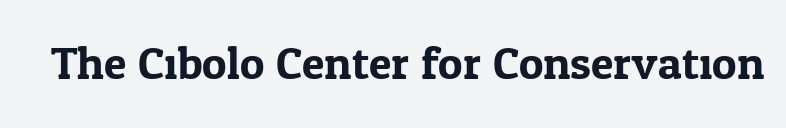
{"serif": "yes", "italic": "no", "width": "normal", "stroke_contrast": "low", "x_height": "medium", "monospaced": "no", "underline": "no", "letter_spacing": "normal", "letter_spacing_em": 0.0, "glyph_px": 46}
